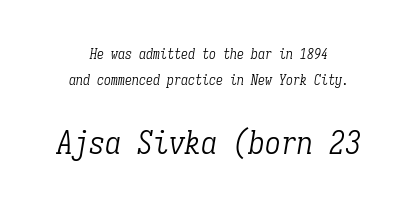
The image shows 32 px light, condensed serif type, italic (leaning right), monospaced; set centered, line spacing 1.86x, normal letter spacing, not underlined; the second (bottom) block is 2.29x larger; low stroke contrast and a medium x-height.
